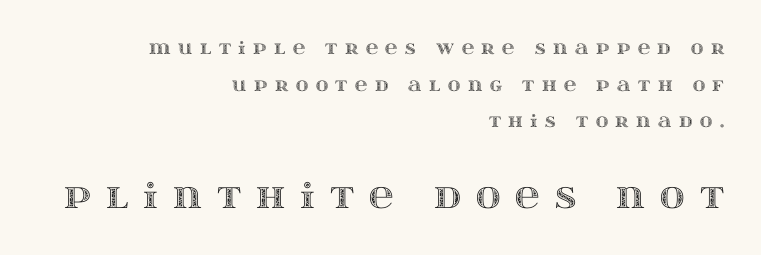
Caption: multi-line text, flush right, ragged left. Note the varied advance widths — an 'i' is clearly narrower than an 'm'. Does extra space separate the letters? Yes, quite a lot of it. Bigger letters appear in the bottom chunk; the top chunk is reduced. This is roman type, the default non-slanted kind. Vertical spacing — loose.
